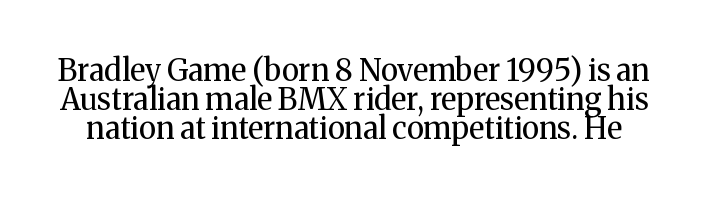
The image shows 30 px regular-weight serif type, upright; set tight line spacing (0.96x), normal letter spacing, not underlined; medium stroke contrast and a medium x-height.
